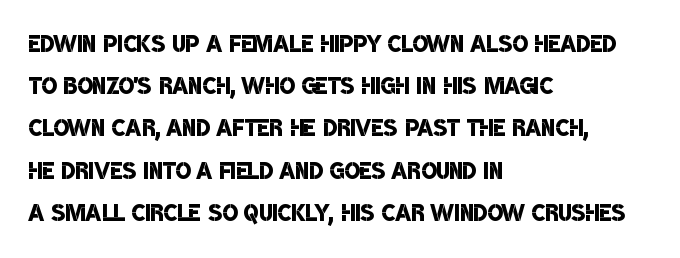
Q: Is the text bold? A: Semi-bold.
Q: Is the typeface a serif or a sans-serif typeface? A: Sans-serif.
Q: Is the text underlined? A: No.
Q: How is the paragraph aligned? A: Left-aligned.
Q: Is the spacing between letters normal or unusually wide? A: Normal.
Q: Is the spacing between lines tight, normal or loose? A: Normal.
Q: Width (condensed, normal, or wide)? A: Condensed.
Q: Stroke contrast? A: Low.
Q: x-height? A: Large.
Q: Monospaced? A: No.
